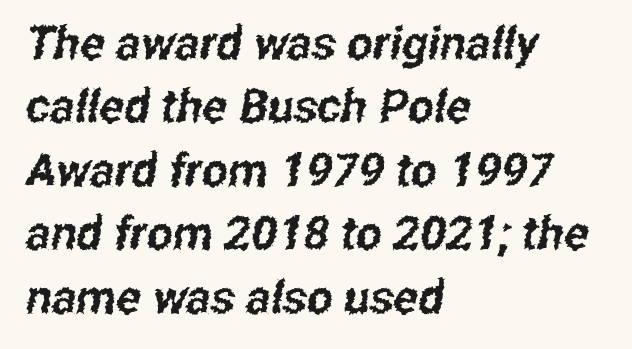
In terms of letterspacing, this is plain default setting. The rendering uses natural spacing where letterforms have individual widths. The block of text has a typical density, with ordinary space between rows. The type family on display is of the sans-serif kind. The ragged edge is on the right, which tells us the setting is flush left.
